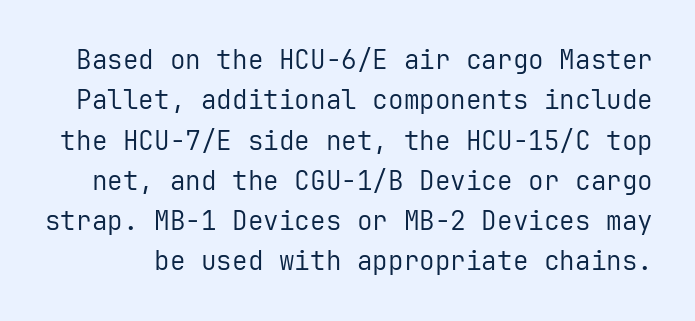
{"italic": "no", "bold": "no", "underline": "no", "line_spacing": "normal", "line_spacing_ratio": 1.55, "letter_spacing": "normal", "letter_spacing_em": 0.0, "glyph_px": 26}
